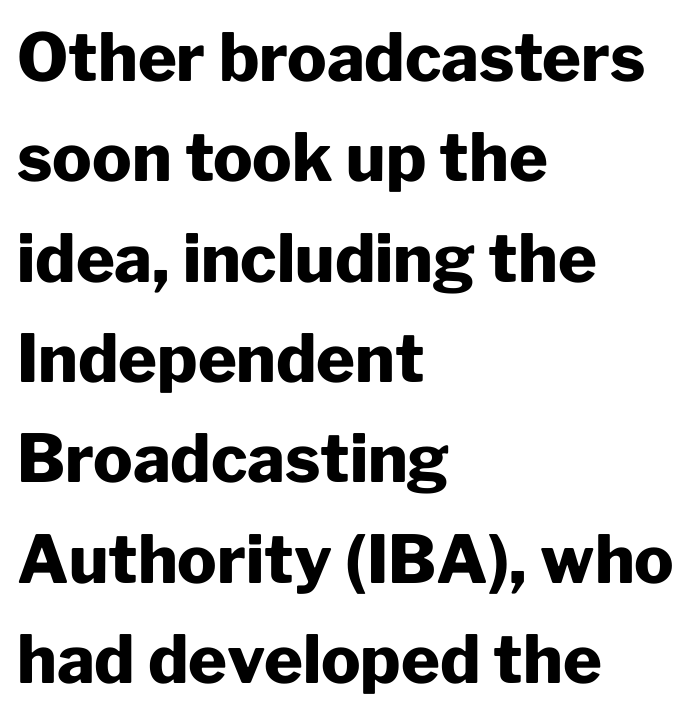
Q: Is the text bold? A: Yes.
Q: Is the text italic (slanted)? A: No, it is upright.
Q: Is the typeface a serif or a sans-serif typeface? A: Sans-serif.
Q: Is the text underlined? A: No.
Q: How is the paragraph aligned? A: Left-aligned.
Q: Is the spacing between letters normal or unusually wide? A: Normal.
Q: Is the spacing between lines tight, normal or loose? A: Normal.
Q: Width (condensed, normal, or wide)? A: Normal.
Q: Stroke contrast? A: Low.
Q: x-height? A: Medium.
Q: Monospaced? A: No.
